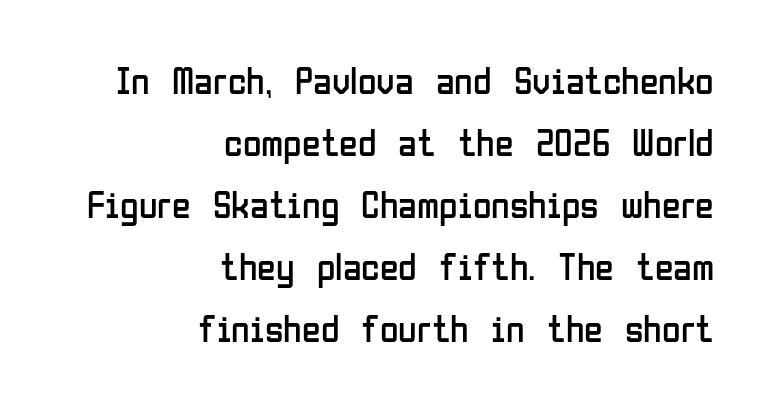
Q: Is the text bold? A: No.
Q: Is the text italic (slanted)? A: No, it is upright.
Q: Is the typeface a serif or a sans-serif typeface? A: Sans-serif.
Q: Is the text underlined? A: No.
Q: How is the paragraph aligned? A: Right-aligned.
Q: Is the spacing between letters normal or unusually wide? A: Normal.
Q: Is the spacing between lines tight, normal or loose? A: Normal.
Q: Width (condensed, normal, or wide)? A: Condensed.
Q: Stroke contrast? A: Low.
Q: x-height? A: Medium.
Q: Monospaced? A: No.
